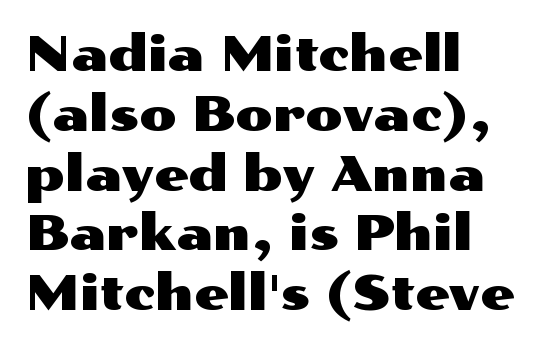
Q: Is the text italic (slanted)? A: No, it is upright.
Q: Is the typeface a serif or a sans-serif typeface? A: Sans-serif.
Q: Is the text underlined? A: No.
Q: How is the paragraph aligned? A: Left-aligned.
Q: Is the spacing between letters normal or unusually wide? A: Normal.
Q: Width (condensed, normal, or wide)? A: Wide.
Q: Stroke contrast? A: Medium.
Q: x-height? A: Medium.
Q: Monospaced? A: No.
